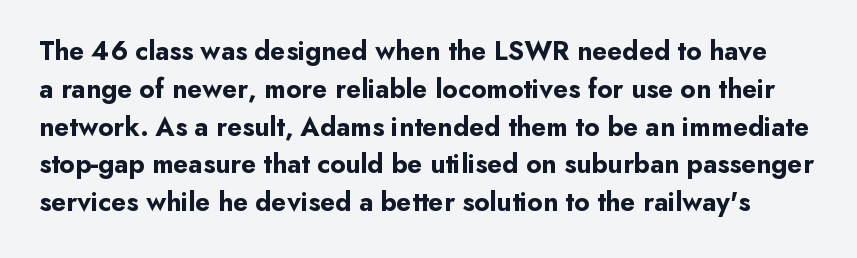
The lines sit at an ordinary, default distance from one another. Standard letterfit; no display-style spreading of the glyphs. Strokes here are thick enough to call this a true bold. The words here are not underlined.
